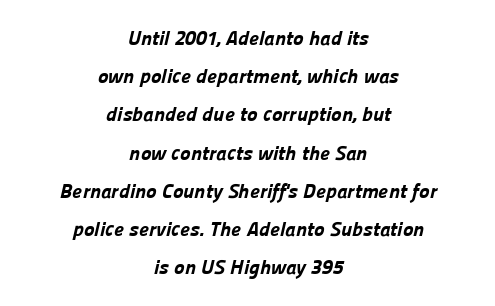
{"bold": "yes", "underline": "no", "align": "center", "line_spacing": "loose", "line_spacing_ratio": 1.91, "letter_spacing": "normal", "letter_spacing_em": 0.0, "glyph_px": 20}
